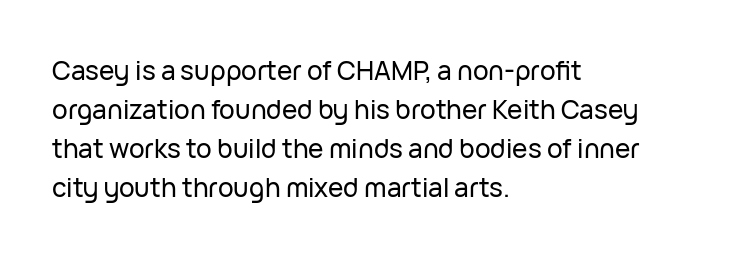
Q: Is the text italic (slanted)? A: No, it is upright.
Q: Is the text underlined? A: No.
Q: How is the paragraph aligned? A: Left-aligned.
Q: Is the spacing between letters normal or unusually wide? A: Normal.
Q: Is the spacing between lines tight, normal or loose? A: Normal.
